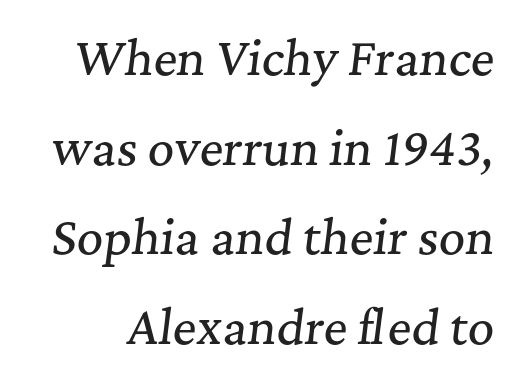
Q: Is the text italic (slanted)? A: Yes, it leans right by about 7 degrees.
Q: Is the typeface a serif or a sans-serif typeface? A: Serif.
Q: Is the text underlined? A: No.
Q: Is the spacing between letters normal or unusually wide? A: Normal.
Q: Is the spacing between lines tight, normal or loose? A: Loose.
Q: Width (condensed, normal, or wide)? A: Normal.
Q: Stroke contrast? A: Medium.
Q: x-height? A: Medium.
Q: Monospaced? A: No.
